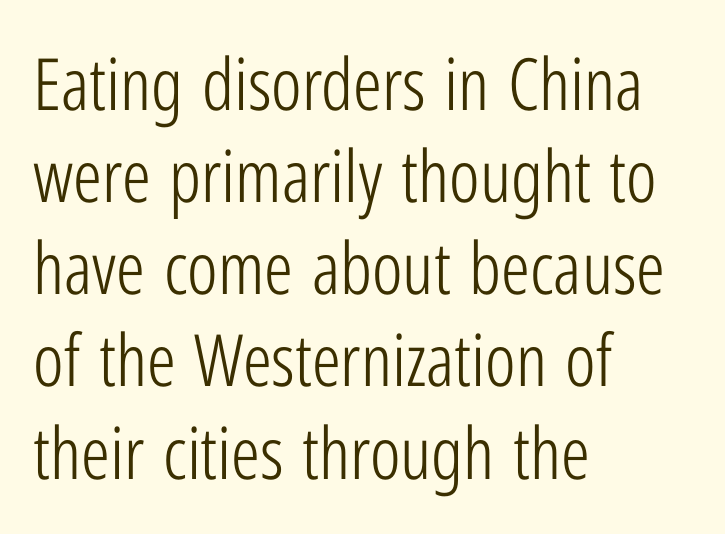
Q: Is the text bold? A: No.
Q: Is the text italic (slanted)? A: No, it is upright.
Q: Is the typeface a serif or a sans-serif typeface? A: Sans-serif.
Q: Is the text underlined? A: No.
Q: How is the paragraph aligned? A: Left-aligned.
Q: Is the spacing between letters normal or unusually wide? A: Normal.
Q: Is the spacing between lines tight, normal or loose? A: Normal.
Q: Width (condensed, normal, or wide)? A: Condensed.
Q: Stroke contrast? A: Low.
Q: x-height? A: Medium.
Q: Monospaced? A: No.
